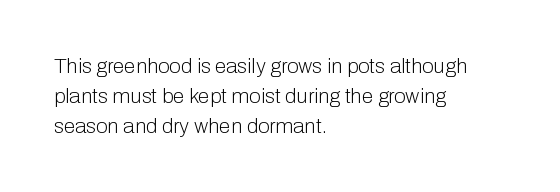
The image shows 21 px text type, upright; set left-aligned, normal line spacing (1.42x), normal letter spacing, not underlined.
